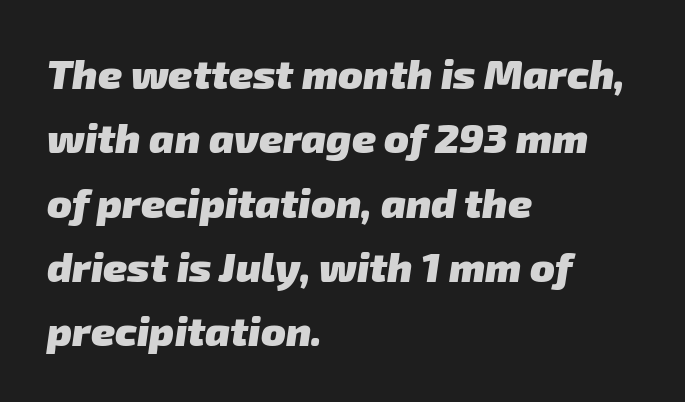
{"serif": "no", "bold": "yes", "weight": "heavy", "width": "normal", "stroke_contrast": "low", "x_height": "medium", "monospaced": "no", "underline": "no", "align": "left", "line_spacing": "normal", "line_spacing_ratio": 1.57, "letter_spacing": "normal", "letter_spacing_em": 0.0, "glyph_px": 41}
